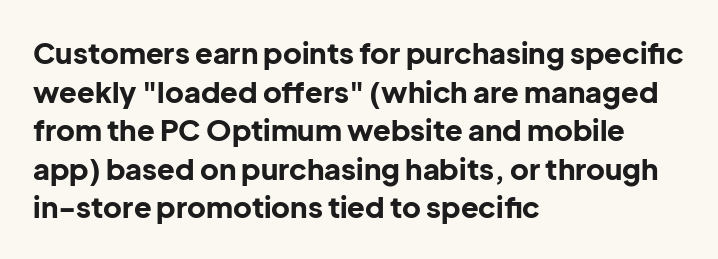
{"serif": "no", "italic": "no", "bold": "yes", "weight": "bold", "width": "normal", "stroke_contrast": "low", "x_height": "medium", "monospaced": "no", "underline": "no", "align": "left", "line_spacing": "normal", "line_spacing_ratio": 1.33, "letter_spacing": "normal", "letter_spacing_em": 0.0, "glyph_px": 29}
